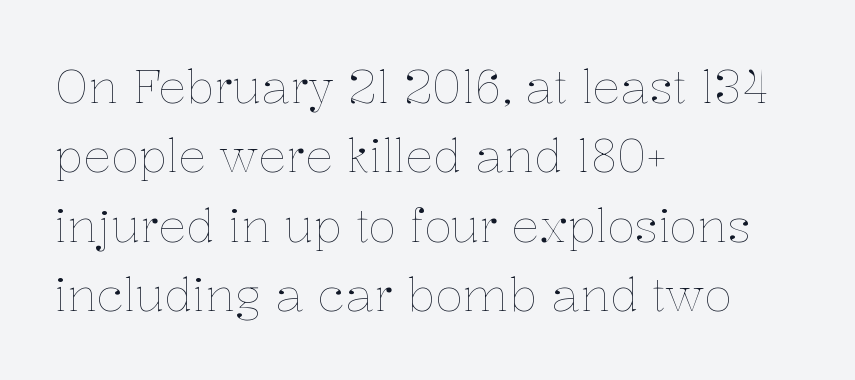
Q: Is the text bold? A: No.
Q: Is the text italic (slanted)? A: No, it is upright.
Q: Is the text underlined? A: No.
Q: How is the paragraph aligned? A: Left-aligned.
Q: Is the spacing between letters normal or unusually wide? A: Normal.
Q: Is the spacing between lines tight, normal or loose? A: Normal.
Q: Width (condensed, normal, or wide)? A: Normal.
Q: Stroke contrast? A: Low.
Q: x-height? A: Medium.
Q: Monospaced? A: No.
